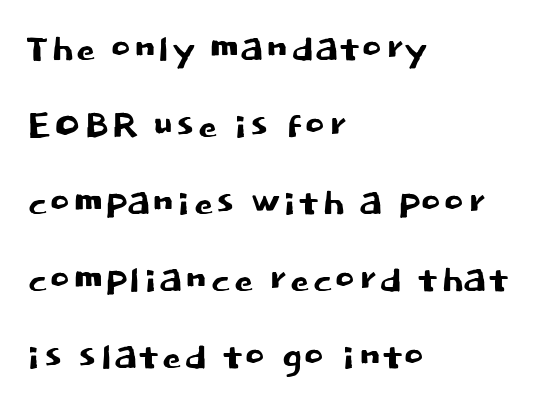
The image shows 50 px sans-serif type, upright; set left-aligned, normal line spacing (1.54x), normal letter spacing, not underlined; low stroke contrast and a large x-height.
